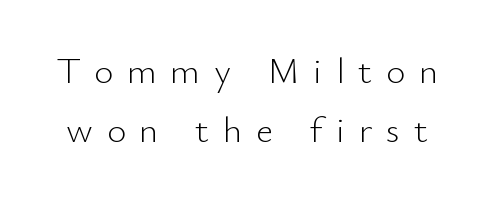
Q: Is the text bold? A: No.
Q: Is the text italic (slanted)? A: No, it is upright.
Q: Is the typeface a serif or a sans-serif typeface? A: Sans-serif.
Q: Is the text underlined? A: No.
Q: Is the spacing between letters normal or unusually wide? A: Unusually wide.
Q: Is the spacing between lines tight, normal or loose? A: Normal.
Q: Width (condensed, normal, or wide)? A: Normal.
Q: Stroke contrast? A: Low.
Q: x-height? A: Small.
Q: Monospaced? A: No.
